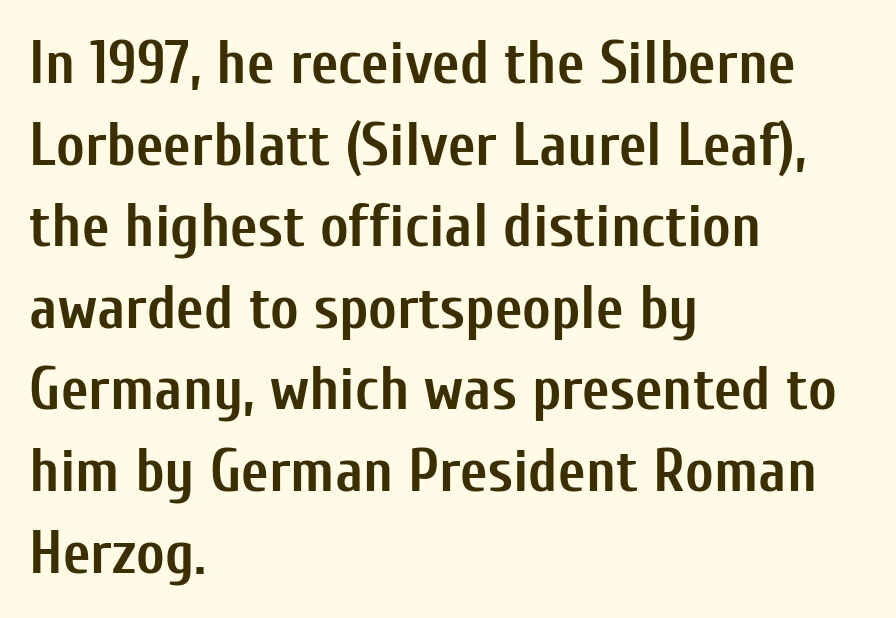
This rendering features lettering with no underline. Does the lettering tilt? It doesn't — this is upright. The rendering uses a moderate line-height, typical for paragraphs. Does the copy run flush right? No — it runs flush left. Note the varied advance widths — an 'i' is clearly narrower than an 'm'. The type family on display is of the sans-serif kind.
